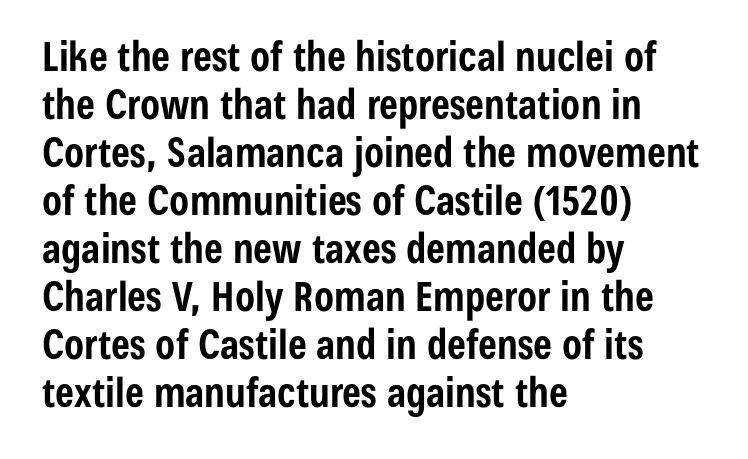
Q: Is the text bold? A: Yes.
Q: Is the text italic (slanted)? A: No, it is upright.
Q: Is the typeface a serif or a sans-serif typeface? A: Sans-serif.
Q: Is the text underlined? A: No.
Q: How is the paragraph aligned? A: Left-aligned.
Q: Is the spacing between letters normal or unusually wide? A: Normal.
Q: Width (condensed, normal, or wide)? A: Condensed.
Q: Stroke contrast? A: Low.
Q: x-height? A: Medium.
Q: Monospaced? A: No.
